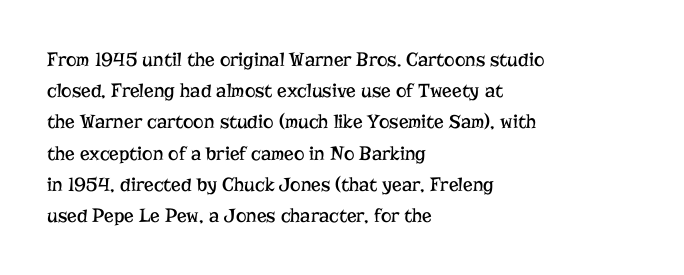
{"italic": "no", "bold": "no", "underline": "no", "align": "left", "line_spacing": "normal", "line_spacing_ratio": 1.56, "letter_spacing": "normal", "letter_spacing_em": 0.0, "glyph_px": 20}
